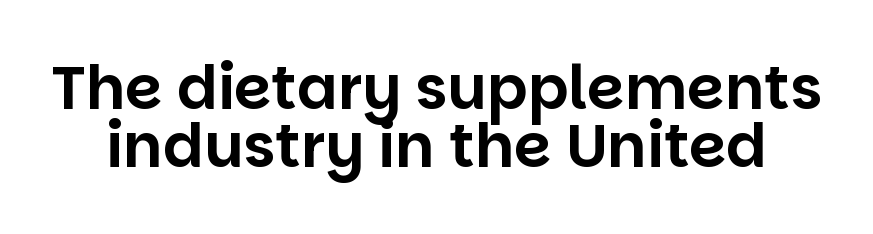
The gaps between neighbouring characters are ordinary and unremarkable. Font category for this specimen: sans-serif. Here the designer chose a conventional face with non-uniform glyph widths. A roman cut, with each character standing at attention. Leading is clearly below the norm, producing a dense column.
